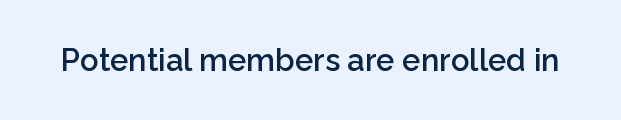
Q: Is the text bold? A: Semi-bold.
Q: Is the text italic (slanted)? A: No, it is upright.
Q: Is the typeface a serif or a sans-serif typeface? A: Sans-serif.
Q: Is the text underlined? A: No.
Q: Is the spacing between letters normal or unusually wide? A: Normal.
Q: Width (condensed, normal, or wide)? A: Normal.
Q: Stroke contrast? A: Low.
Q: x-height? A: Medium.
Q: Monospaced? A: No.
